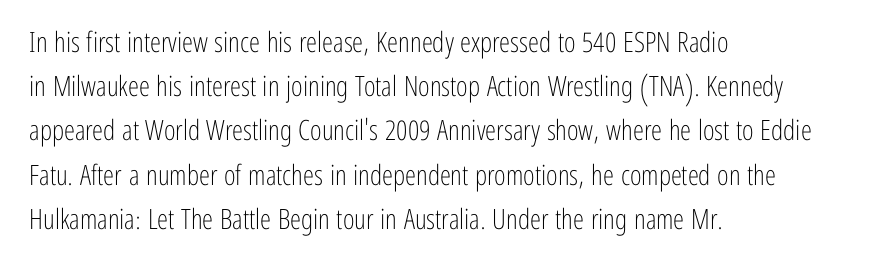
The image shows 28 px light, condensed sans-serif type, upright; set left-aligned, normal line spacing (1.58x), normal letter spacing, not underlined; low stroke contrast and a medium x-height.
